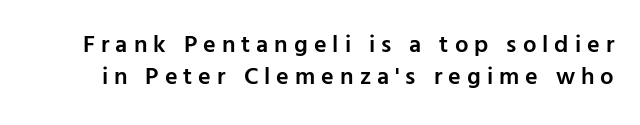
{"italic": "no", "bold": "semi", "underline": "no", "line_spacing": "normal", "line_spacing_ratio": 1.34, "letter_spacing": "wide", "letter_spacing_em": 0.25, "glyph_px": 24}
